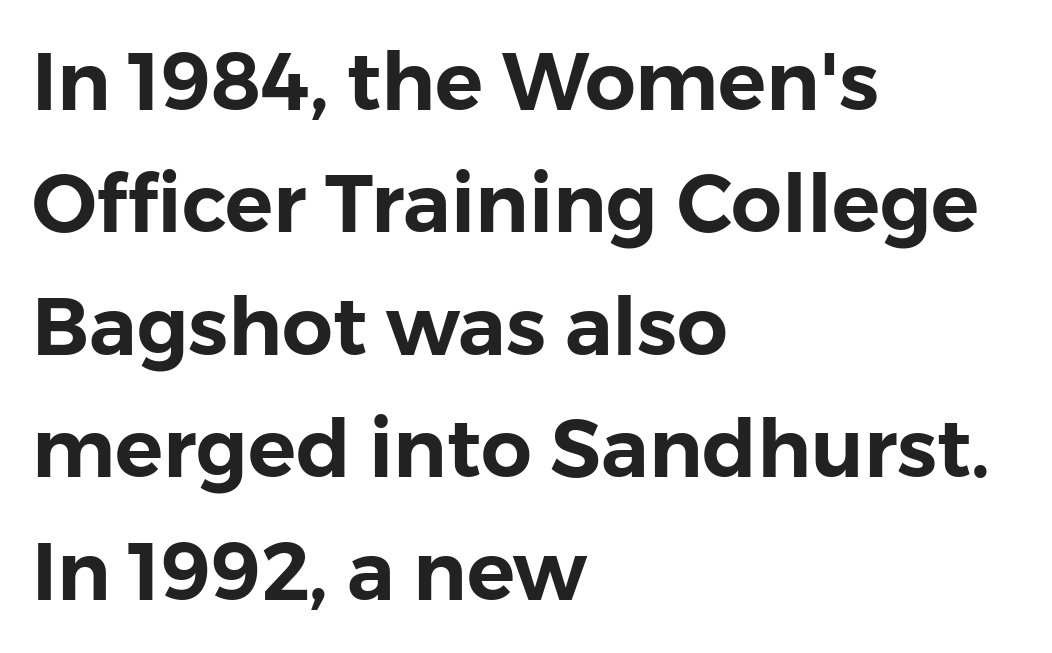
The image shows 80 px sans-serif type, upright; set left-aligned, normal line spacing (1.53x), normal letter spacing, not underlined; low stroke contrast and a medium x-height.
